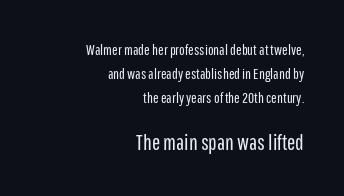
{"italic": "no", "bold": "no", "underline": "no", "align": "right", "line_spacing": "normal", "line_spacing_ratio": 1.59, "letter_spacing": "normal", "letter_spacing_em": 0.0, "larger_block": "second", "size_ratio": 1.47, "glyph_px": 22}
